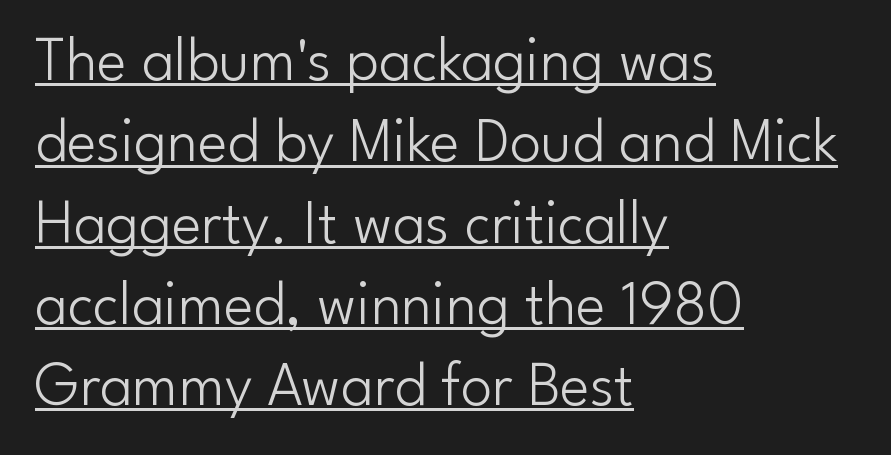
The image shows 63 px light sans-serif type, upright; set left-aligned, normal line spacing (1.29x), normal letter spacing, underlined; low stroke contrast and a small x-height.
